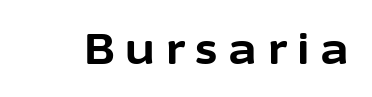
The image shows 43 px bold sans-serif type, upright; set unusually wide letter spacing (+0.25 em), not underlined; low stroke contrast and a medium x-height.
